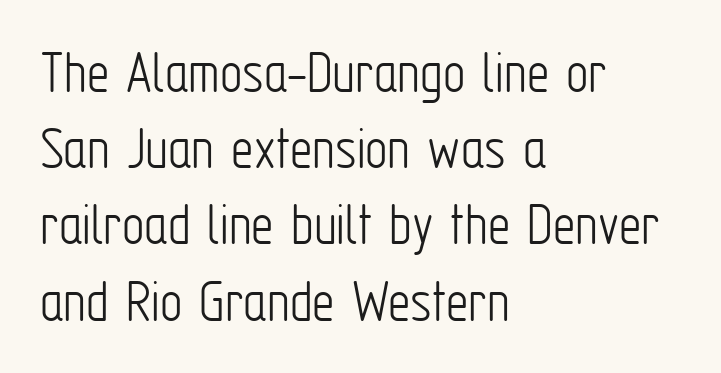
The image shows 63 px light, condensed sans-serif type, upright; set left-aligned, line spacing 1.21x, normal letter spacing, not underlined; low stroke contrast and a medium x-height.
